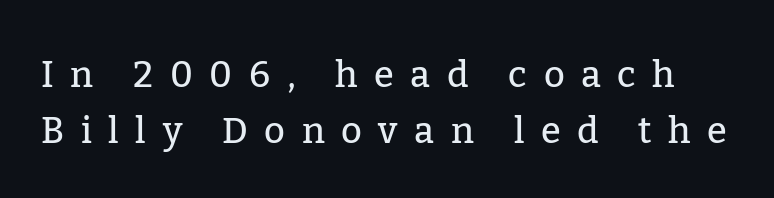
{"serif": "yes", "italic": "no", "width": "normal", "stroke_contrast": "low", "x_height": "medium", "monospaced": "no", "underline": "no", "line_spacing": "normal", "line_spacing_ratio": 1.55, "letter_spacing": "wide", "letter_spacing_em": 0.46, "glyph_px": 36}
